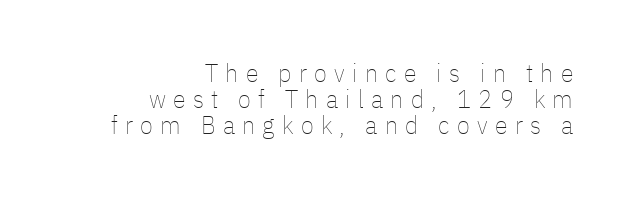
The image shows 26 px text type, upright; set right-aligned, tight line spacing (1.0x), unusually wide letter spacing (+0.28 em), not underlined.
